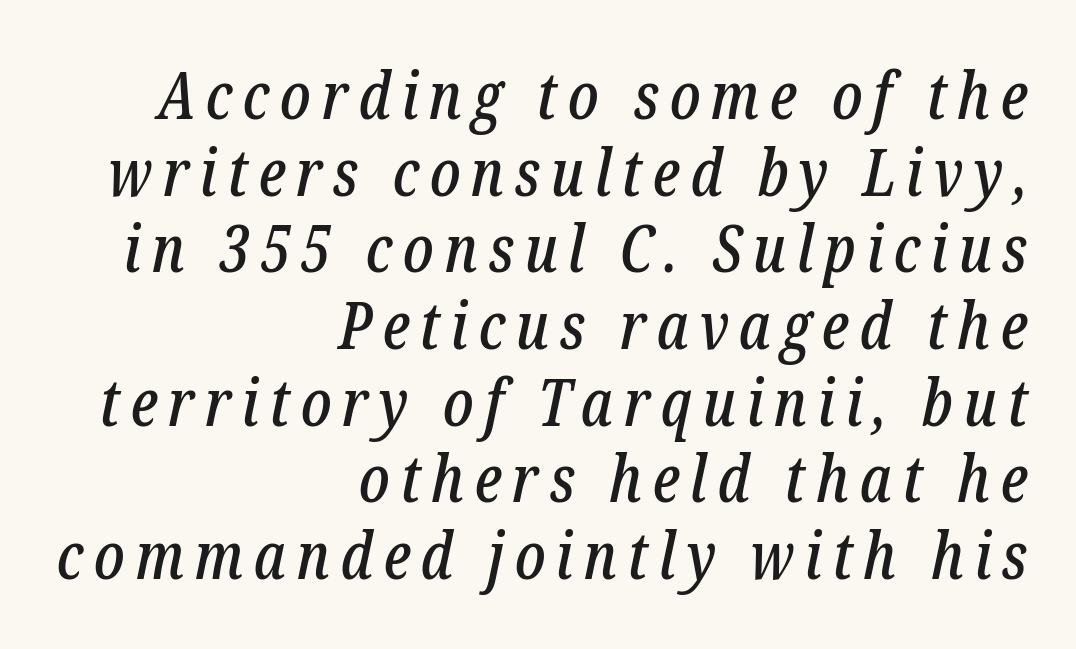
The image shows 65 px condensed serif type, italic (leaning right); set right-aligned, line spacing 1.18x, not underlined; low stroke contrast and a medium x-height.
